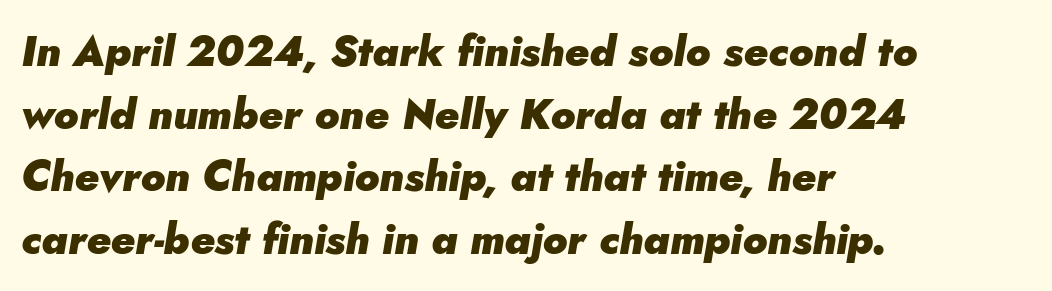
Compared with a centered layout, this one pins lines to the left instead. Each row of text sits above clean, open space. Note the varied advance widths — an 'i' is clearly narrower than an 'm'. Is the type bold? Yes — the strokes are clearly thick and heavy. Is there much room between lines? A standard amount, neither cramped nor airy.
